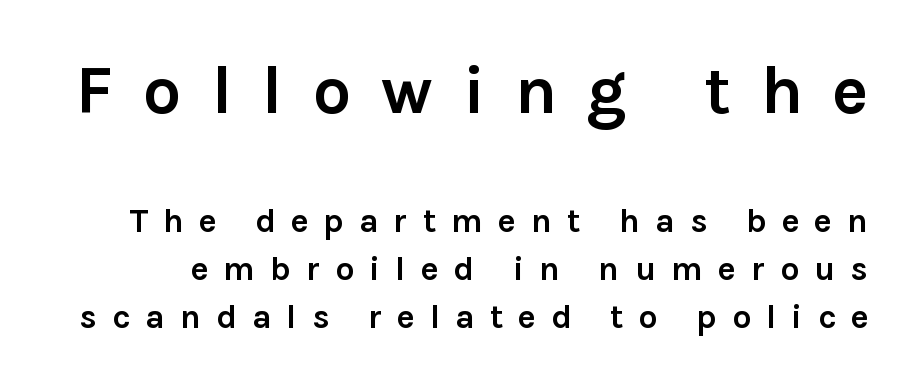
{"serif": "no", "italic": "no", "bold": "yes", "weight": "semibold", "width": "normal", "x_height": "medium", "monospaced": "no", "underline": "no", "line_spacing": "normal", "line_spacing_ratio": 1.41, "letter_spacing": "wide", "letter_spacing_em": 0.44, "larger_block": "first", "size_ratio": 2.0, "glyph_px": 68}
